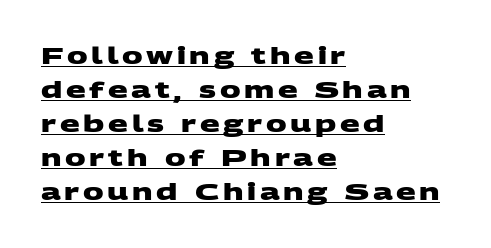
The paragraph shown leans on its left margin. Does the weight exceed regular? Yes, all the way to bold. This block has exactly the height ordinary leading produces. Underlining? Definitely there.
